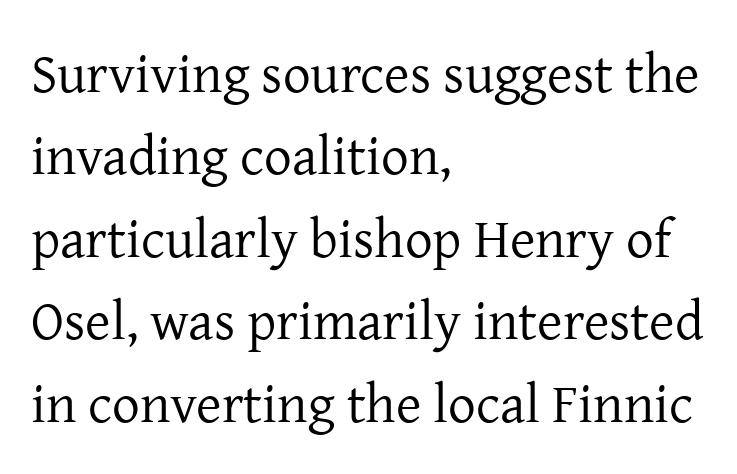
These glyphs show unthickened strokes, regular width or finer. Is there any slant? The stems are plumb. The rendering uses a moderate line-height, typical for paragraphs. Here the designer chose a conventional face with non-uniform glyph widths. This rendering uses left alignment, leaving the right contour irregular.
